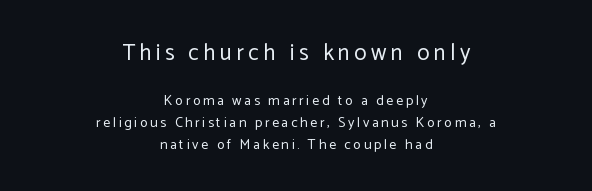
Two sizes are in play, and the larger belongs to the first block. The rendering uses a moderate line-height, typical for paragraphs. The passage shown is not bold in any degree. Is the block centered? Yes — each line is placed symmetrically about the middle.
